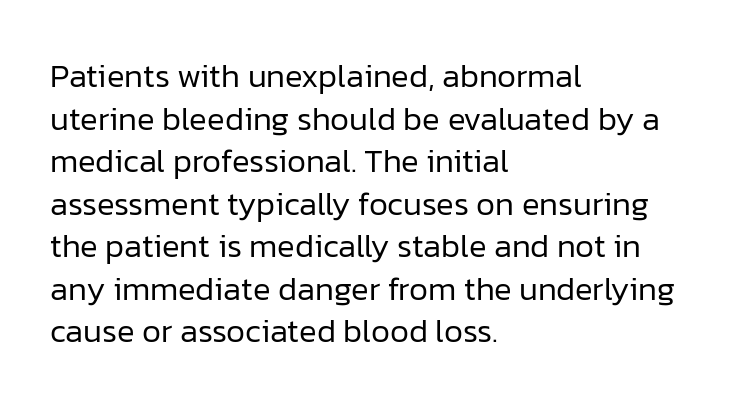
How would I describe the line gaps? Plain and ordinary. A typesetter would call this proportional, since set widths differ per character. The font family rendered here belongs to the sans-serif group. No chunkiness to these letters — they're not bold. Clear beneath every line of the passage. Line starts are locked; line ends wander.
